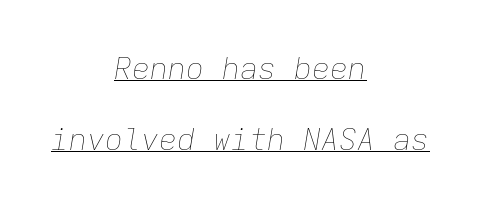
The image shows 30 px thin type, italic (leaning right), monospaced; set centered, loose line spacing (2.36x), normal letter spacing, underlined; low stroke contrast and a medium x-height.
